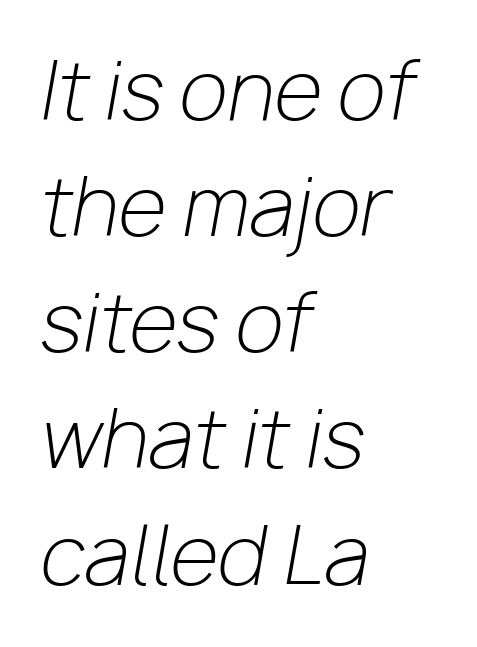
{"italic": "yes", "lean": "right", "slant_degrees": 10, "bold": "no", "weight": "light", "width": "normal", "stroke_contrast": "low", "x_height": "medium", "monospaced": "no", "underline": "no", "align": "left", "line_spacing": "normal", "line_spacing_ratio": 1.47, "letter_spacing": "normal", "letter_spacing_em": 0.0, "glyph_px": 79}
